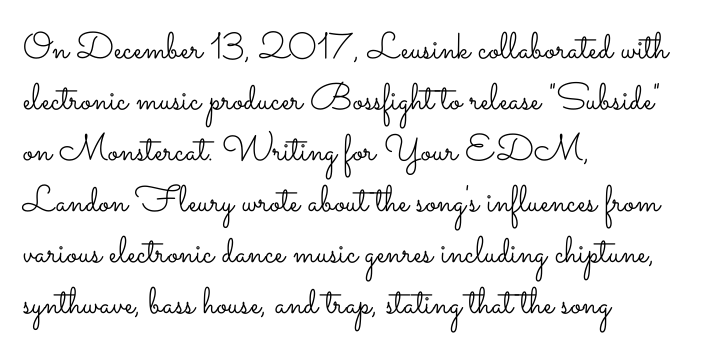
A classic flush-left, rag-right setting is used for this passage. The tracking reads as untouched default to a designer's eye. The space directly below the letters is spotless. Varying glyph widths throughout — classic text-font behaviour. This reads as an unemphasized weight, regular at the heaviest.
